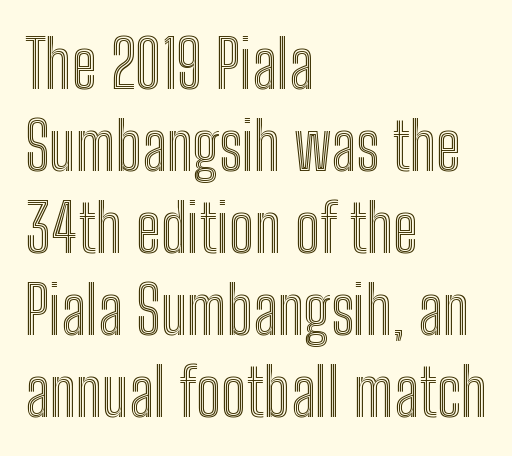
The rendering anchors every line to the left-hand side. One glance says typical: line gaps are just what's usual. These lines keep a tight, regular rhythm from letter to letter. The letters advance in unequal steps, a hallmark of proportional type.
